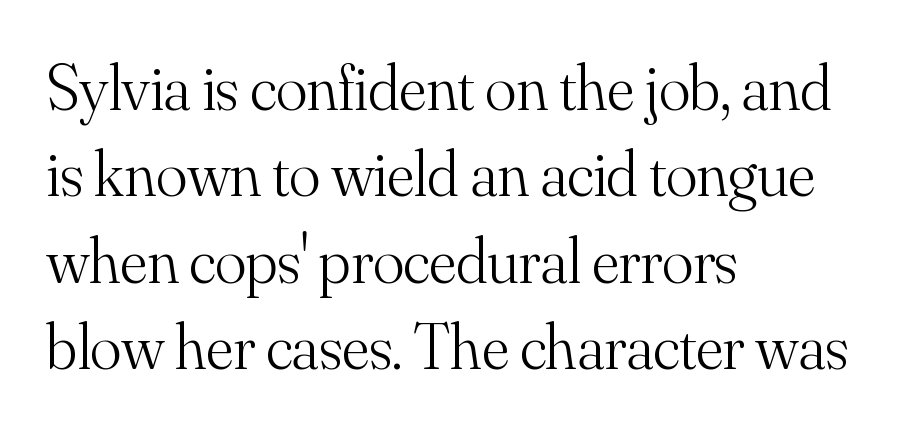
The image shows 65 px light serif type, upright; set left-aligned, normal line spacing (1.33x), normal letter spacing, not underlined; medium stroke contrast and a small x-height.
